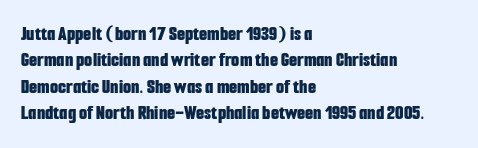
Q: Is the text bold? A: Yes.
Q: Is the text italic (slanted)? A: No, it is upright.
Q: Is the text underlined? A: No.
Q: How is the paragraph aligned? A: Left-aligned.
Q: Is the spacing between letters normal or unusually wide? A: Normal.
Q: Is the spacing between lines tight, normal or loose? A: Normal.
